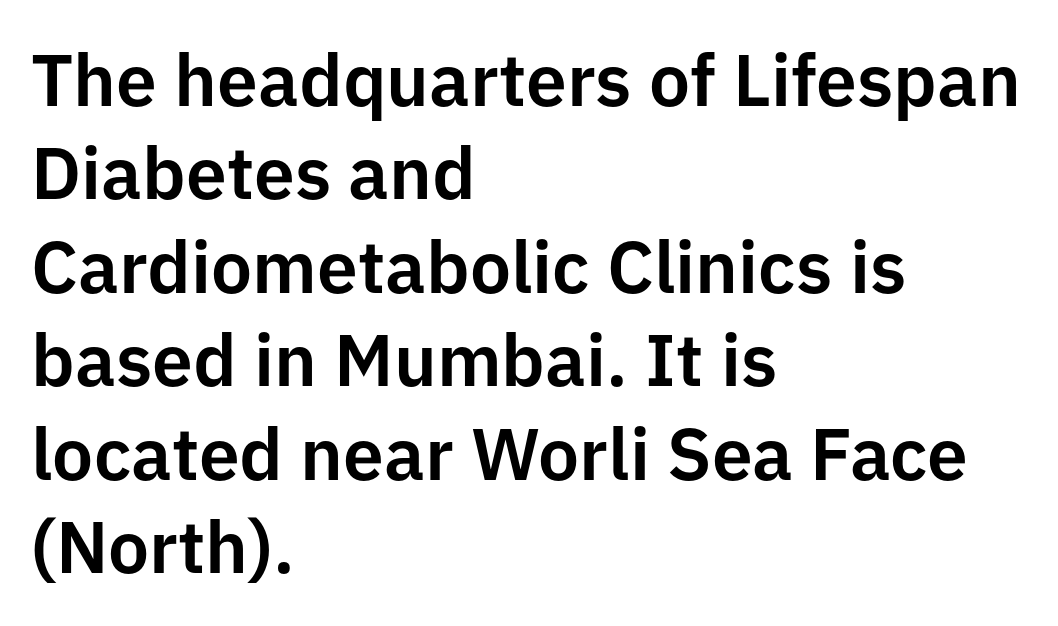
Q: Is the text italic (slanted)? A: No, it is upright.
Q: Is the typeface a serif or a sans-serif typeface? A: Sans-serif.
Q: Is the text underlined? A: No.
Q: How is the paragraph aligned? A: Left-aligned.
Q: Is the spacing between letters normal or unusually wide? A: Normal.
Q: Is the spacing between lines tight, normal or loose? A: Normal.
Q: Width (condensed, normal, or wide)? A: Normal.
Q: Stroke contrast? A: Low.
Q: x-height? A: Medium.
Q: Monospaced? A: No.
